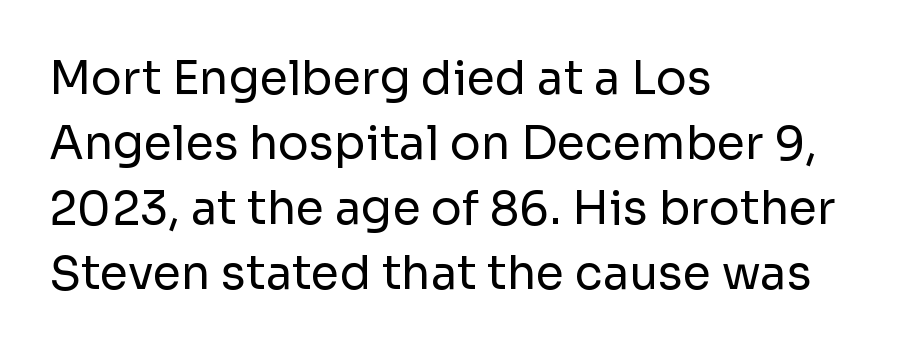
{"serif": "no", "italic": "no", "bold": "no", "weight": "regular", "width": "normal", "stroke_contrast": "low", "x_height": "medium", "monospaced": "no", "underline": "no", "align": "left", "line_spacing": "normal", "line_spacing_ratio": 1.41, "letter_spacing": "normal", "letter_spacing_em": 0.0, "glyph_px": 46}
